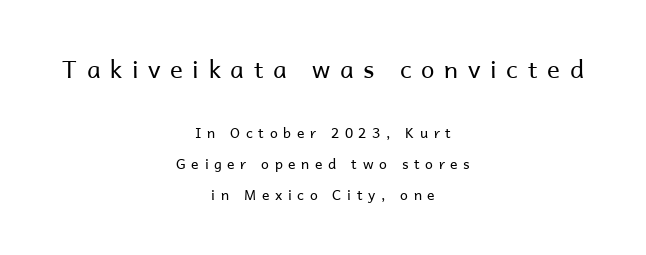
{"italic": "no", "bold": "no", "underline": "no", "align": "center", "line_spacing": "loose", "line_spacing_ratio": 2.21, "letter_spacing": "wide", "letter_spacing_em": 0.4, "larger_block": "first", "size_ratio": 1.71, "glyph_px": 24}
